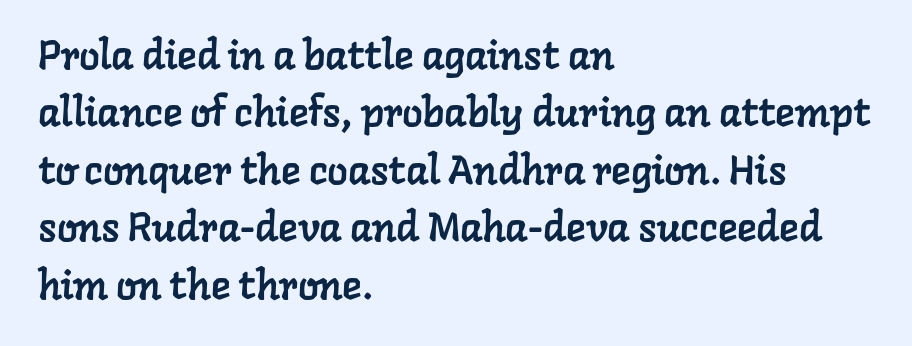
The image shows 41 px serif type; set left-aligned, normal line spacing (1.4x), normal letter spacing, not underlined; low stroke contrast and a medium x-height.
